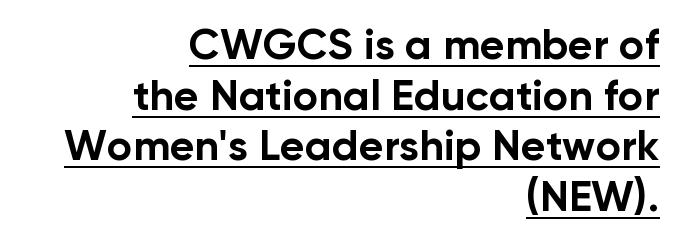
Q: Is the text bold? A: Yes.
Q: Is the text italic (slanted)? A: No, it is upright.
Q: Is the typeface a serif or a sans-serif typeface? A: Sans-serif.
Q: Is the text underlined? A: Yes.
Q: How is the paragraph aligned? A: Right-aligned.
Q: Is the spacing between letters normal or unusually wide? A: Normal.
Q: Width (condensed, normal, or wide)? A: Normal.
Q: Stroke contrast? A: Low.
Q: x-height? A: Medium.
Q: Monospaced? A: No.
